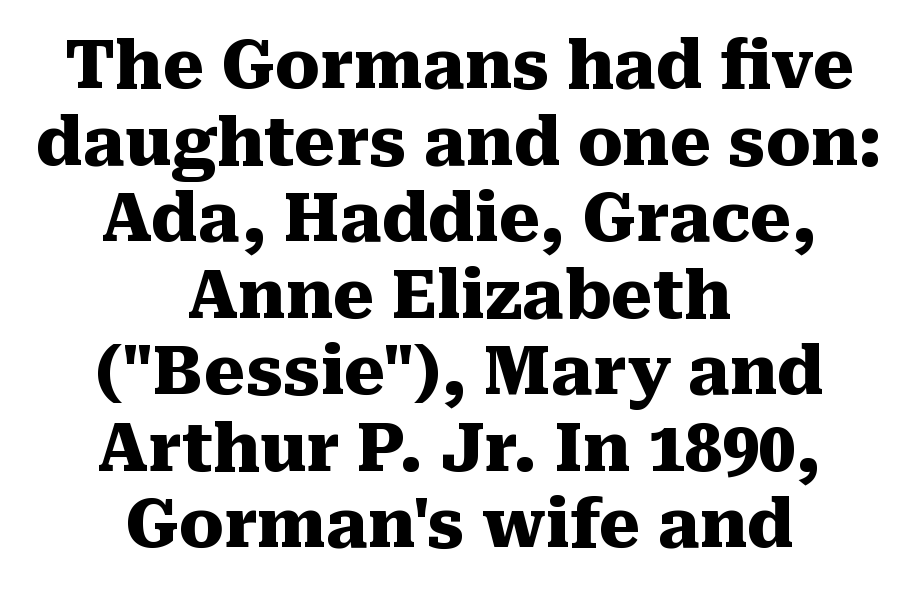
{"serif": "yes", "italic": "no", "bold": "yes", "weight": "heavy", "width": "normal", "stroke_contrast": "medium", "x_height": "medium", "monospaced": "no", "underline": "no", "align": "center", "line_spacing_ratio": 1.16, "letter_spacing": "normal", "letter_spacing_em": 0.0, "glyph_px": 66}
